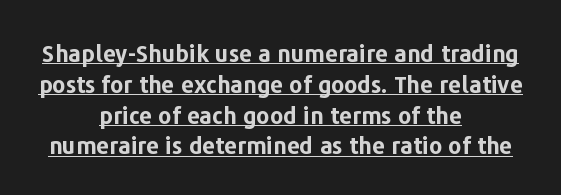
{"italic": "no", "bold": "yes", "underline": "yes", "align": "center", "line_spacing": "normal", "line_spacing_ratio": 1.34, "letter_spacing": "normal", "letter_spacing_em": 0.0, "glyph_px": 23}
